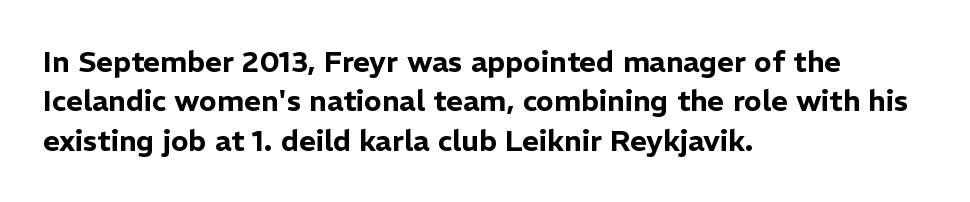
Visually the block forms a straight wall on the left and a jagged coastline on the right. How are the letters spaced? Ordinarily, with no added tracking. The font family rendered here belongs to the sans-serif group. Upright lettering throughout. Underlining? Definitely not there. Compared with typical paragraphs, the rows here are spaced about the same.
